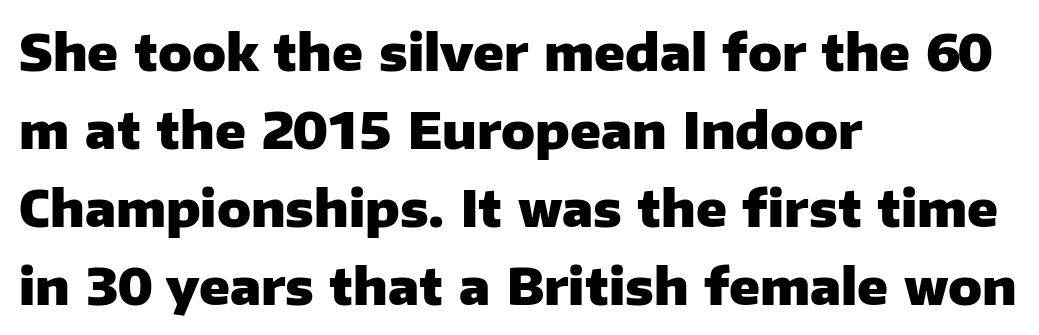
Do the characters align in a grid? No, the font is proportional. The designer went with a sans here, leaving each stem footless. The face used here has the dense, thick strokes of a bold. Leftover space on each line is placed entirely after the last word. The letters stand upright; this is a roman face.
